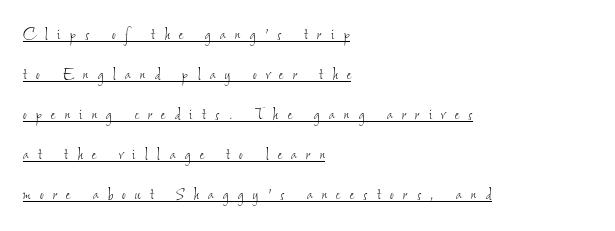
The image shows 20 px text type; set left-aligned, loose line spacing (2.0x), unusually wide letter spacing (+0.47 em), underlined.
